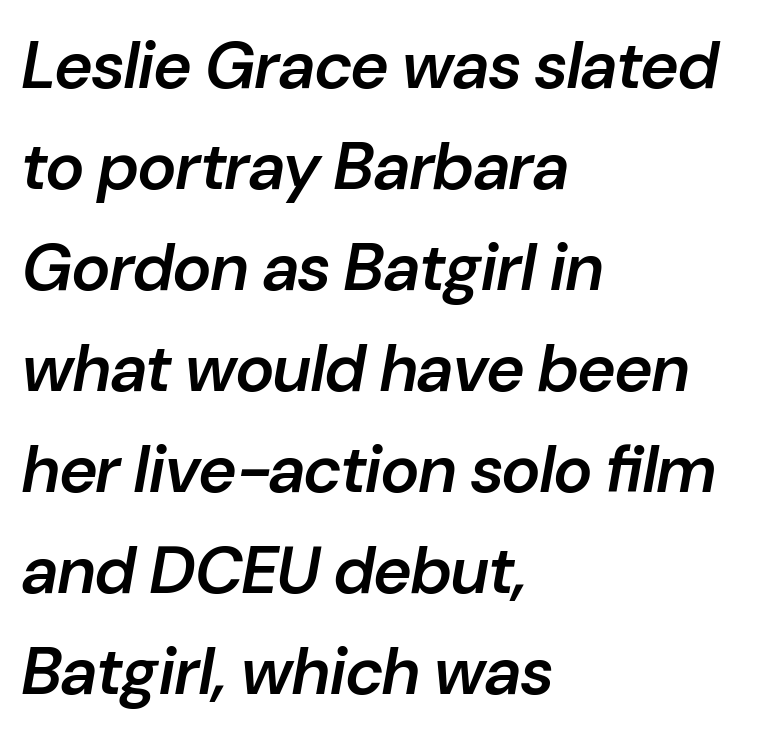
Q: Is the text bold? A: Semi-bold.
Q: Is the text italic (slanted)? A: Yes, it leans right by about 10 degrees.
Q: Is the text underlined? A: No.
Q: How is the paragraph aligned? A: Left-aligned.
Q: Is the spacing between letters normal or unusually wide? A: Normal.
Q: Is the spacing between lines tight, normal or loose? A: Normal.
Q: Width (condensed, normal, or wide)? A: Normal.
Q: Stroke contrast? A: Low.
Q: x-height? A: Medium.
Q: Monospaced? A: No.
